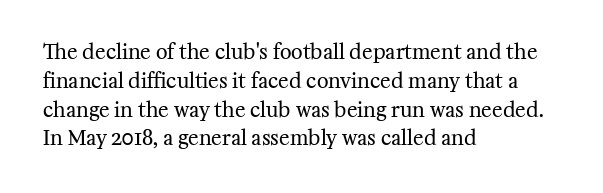
Vertical strokes here are truly vertical. The typesetting does not lean heavy: it is not bold. These lines keep a tight, regular rhythm from letter to letter. Anything drawn beneath the words? Only blank space. The designer left line spacing at the default. Caption: multi-line text, flush left, ragged right.
